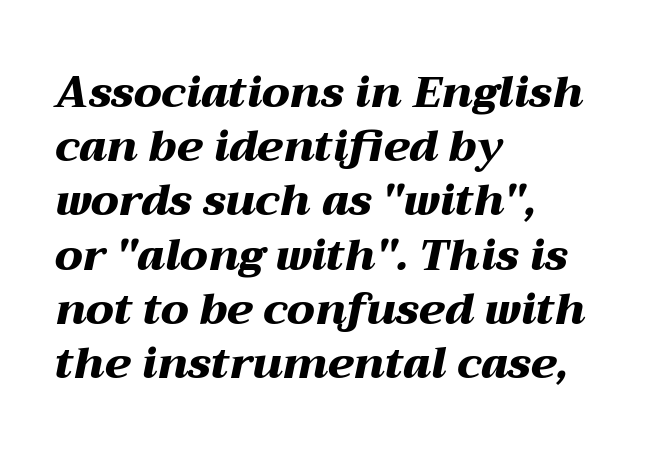
Q: Is the text bold? A: Yes.
Q: Is the text italic (slanted)? A: Yes, it leans right by about 12 degrees.
Q: Is the text underlined? A: No.
Q: How is the paragraph aligned? A: Left-aligned.
Q: Is the spacing between letters normal or unusually wide? A: Normal.
Q: Is the spacing between lines tight, normal or loose? A: Normal.
Q: Width (condensed, normal, or wide)? A: Wide.
Q: Stroke contrast? A: Medium.
Q: x-height? A: Medium.
Q: Monospaced? A: No.
